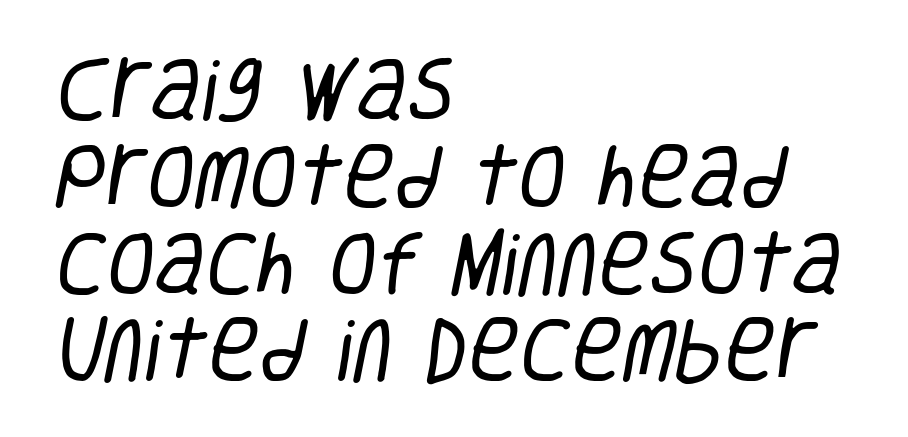
The image shows 70 px regular-weight, condensed sans-serif type; set left-aligned, line spacing 1.24x, normal letter spacing, not underlined; low stroke contrast and a large x-height.
